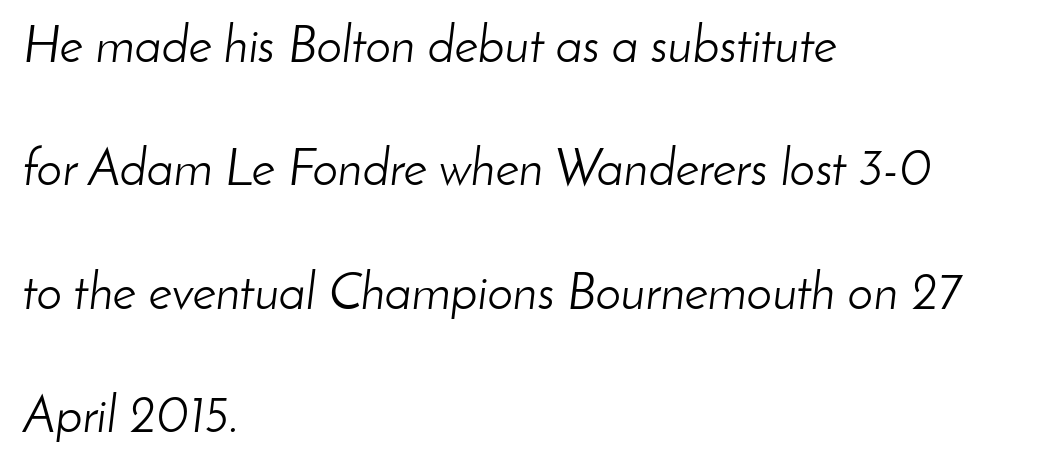
The image shows 51 px light type, italic (leaning right); set left-aligned, loose line spacing (2.42x), normal letter spacing, not underlined; low stroke contrast and a small x-height.
